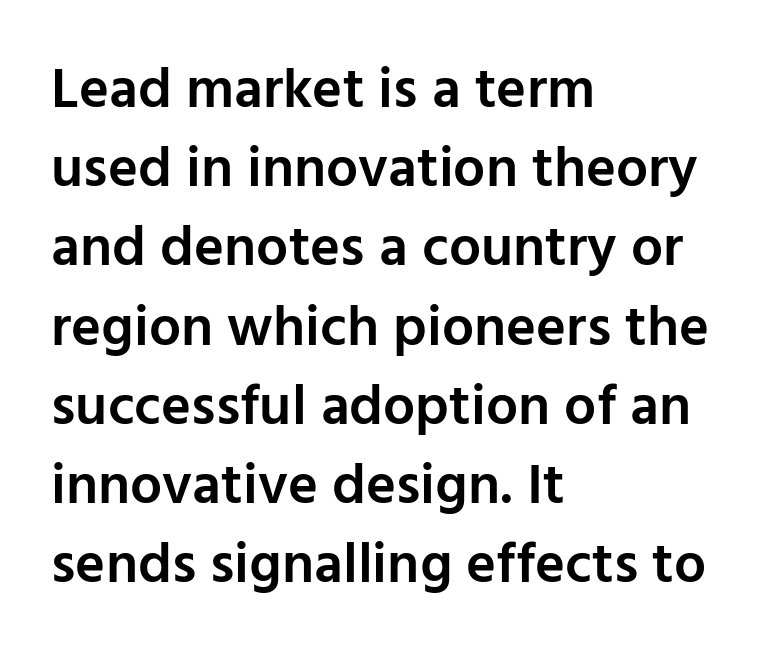
On the weight axis this lands at semibold, roughly 600. Students, note that the glyphs here touch the page at normal intervals. Each letter's strokes conclude bluntly, with no projecting serifs. Italic? Not at all — the glyphs are vertical. Quick note: interline space is typical.
